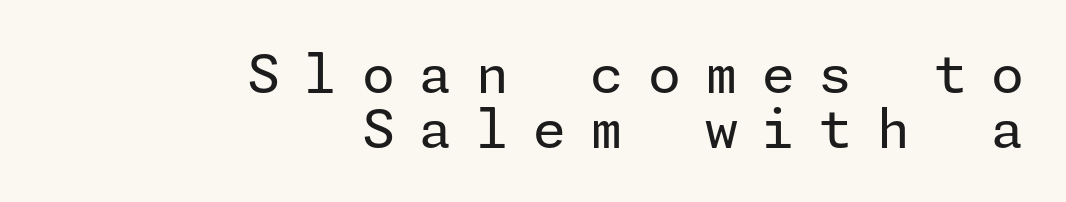
Every stem runs plumb, perpendicular to the baseline. Rule under the text: the space is simply empty. You can tell from the bare stems that sans-serif type was used. You could barely slide anything between these rows. Caption: face not bold, strokes unweighted. How are the letters spaced? Widely, with obvious added tracking.
